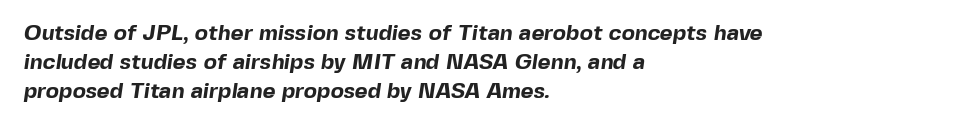
The image shows 22 px bold type; set left-aligned, normal line spacing (1.31x), normal letter spacing, not underlined.
